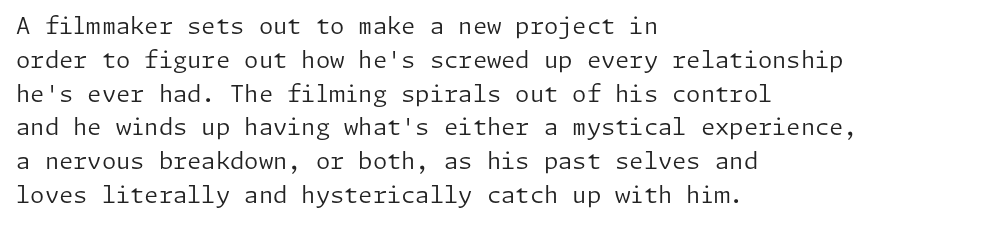
Q: Is the text bold? A: No.
Q: Is the text italic (slanted)? A: No, it is upright.
Q: Is the text underlined? A: No.
Q: How is the paragraph aligned? A: Left-aligned.
Q: Is the spacing between letters normal or unusually wide? A: Normal.
Q: Is the spacing between lines tight, normal or loose? A: Normal.
